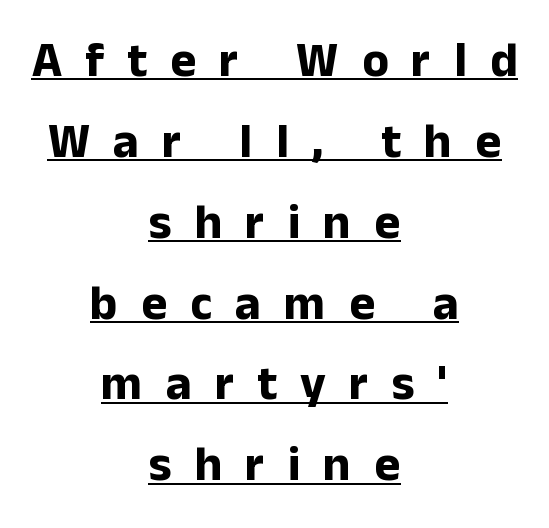
Q: Is the text bold? A: Yes.
Q: Is the text italic (slanted)? A: No, it is upright.
Q: Is the typeface a serif or a sans-serif typeface? A: Sans-serif.
Q: Is the text underlined? A: Yes.
Q: How is the paragraph aligned? A: Centered.
Q: Is the spacing between letters normal or unusually wide? A: Unusually wide.
Q: Is the spacing between lines tight, normal or loose? A: Normal.
Q: Width (condensed, normal, or wide)? A: Normal.
Q: Stroke contrast? A: Low.
Q: x-height? A: Medium.
Q: Monospaced? A: No.
